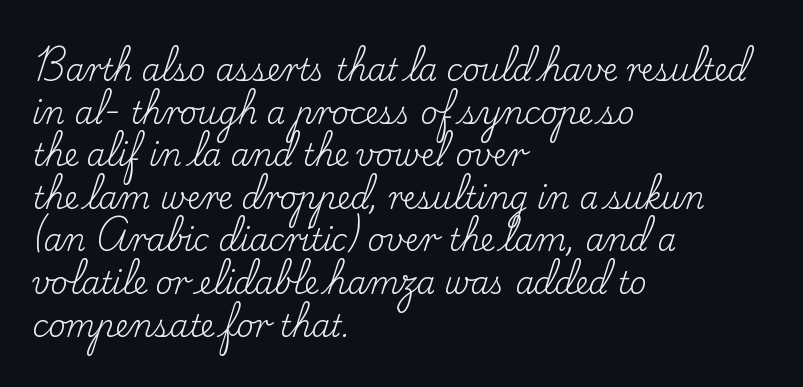
{"serif": "yes", "bold": "no", "weight": "regular", "width": "normal", "stroke_contrast": "low", "x_height": "small", "monospaced": "no", "underline": "no", "align": "left", "line_spacing": "normal", "line_spacing_ratio": 1.42, "letter_spacing": "normal", "letter_spacing_em": 0.0, "glyph_px": 30}
